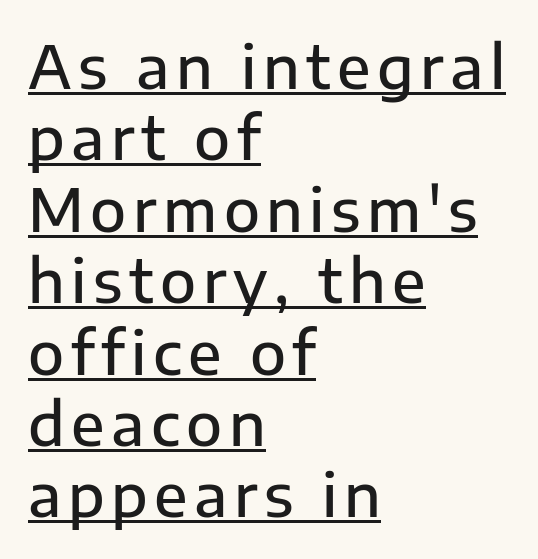
Q: Is the text bold? A: Semi-bold.
Q: Is the text italic (slanted)? A: No, it is upright.
Q: Is the typeface a serif or a sans-serif typeface? A: Sans-serif.
Q: Is the text underlined? A: Yes.
Q: How is the paragraph aligned? A: Left-aligned.
Q: Width (condensed, normal, or wide)? A: Normal.
Q: Stroke contrast? A: Low.
Q: x-height? A: Medium.
Q: Monospaced? A: No.
